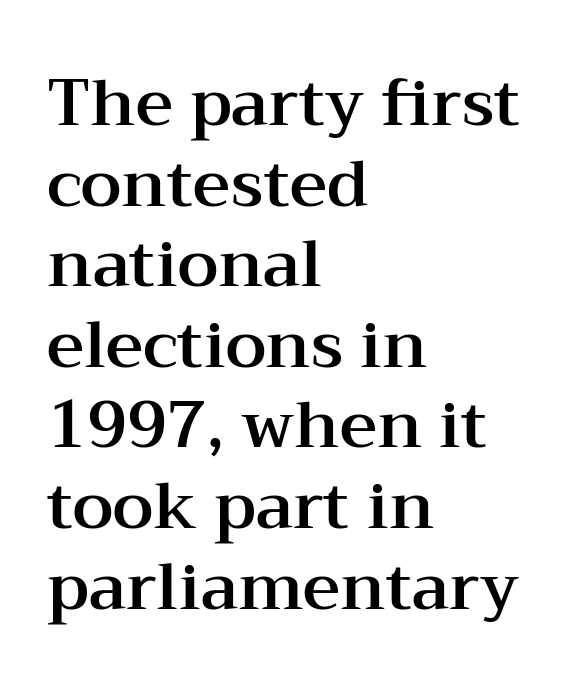
Note the varied advance widths — an 'i' is clearly narrower than an 'm'. Left-aligned paragraph, ragged on the right. No italicization has been applied; the sample stays upright. Each letter's strokes conclude with small projecting serifs. Glyph-to-glyph distance matches everyday printed text.
